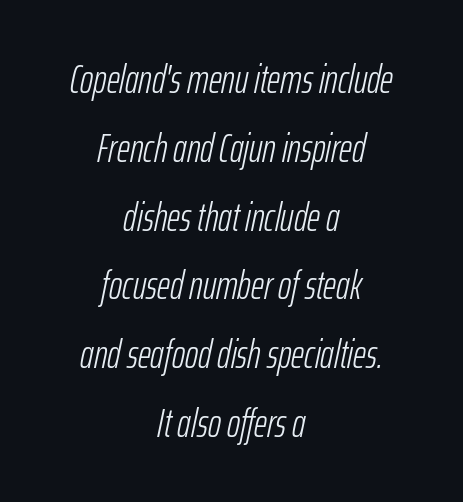
These lines are rendered in a variable-pitch font. Posture: slanted. Horizontally, the lines are justified to the midpoint only. Rule under the text: the space is simply empty.
